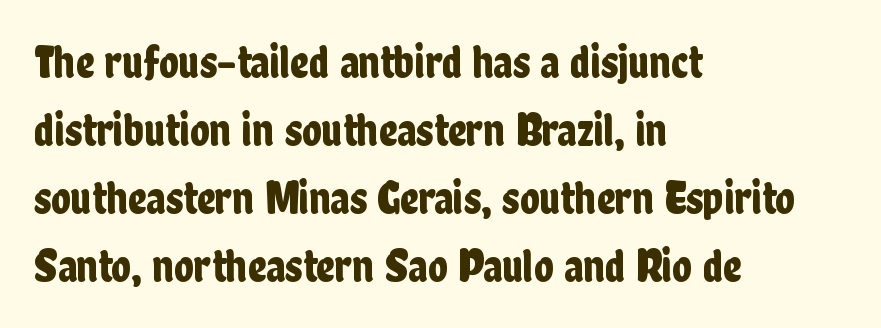
Q: Is the text italic (slanted)? A: No, it is upright.
Q: Is the typeface a serif or a sans-serif typeface? A: Sans-serif.
Q: Is the text underlined? A: No.
Q: How is the paragraph aligned? A: Left-aligned.
Q: Is the spacing between letters normal or unusually wide? A: Normal.
Q: Is the spacing between lines tight, normal or loose? A: Normal.
Q: Width (condensed, normal, or wide)? A: Condensed.
Q: Stroke contrast? A: Low.
Q: x-height? A: Medium.
Q: Monospaced? A: No.
